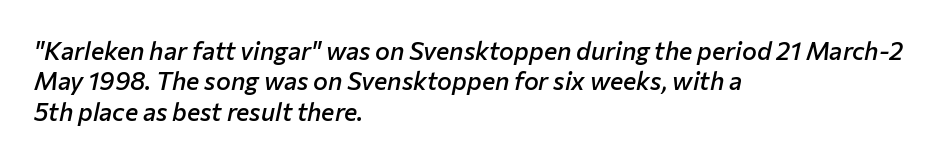
{"italic": "yes", "lean": "right", "slant_degrees": 12, "bold": "semi", "underline": "no", "align": "left", "line_spacing_ratio": 1.22, "letter_spacing": "normal", "letter_spacing_em": 0.0, "glyph_px": 25}
